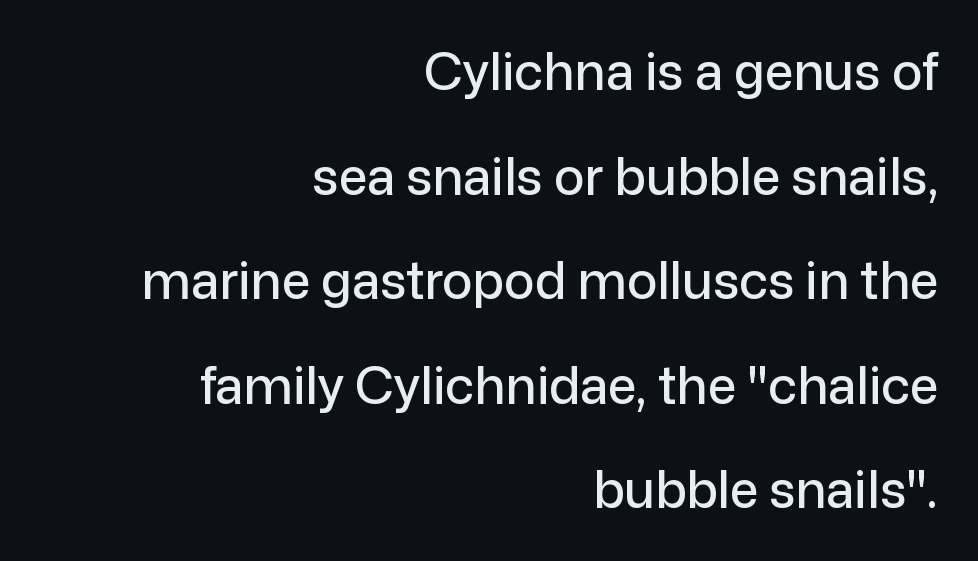
Q: Is the text italic (slanted)? A: No, it is upright.
Q: Is the typeface a serif or a sans-serif typeface? A: Sans-serif.
Q: Is the text underlined? A: No.
Q: How is the paragraph aligned? A: Right-aligned.
Q: Is the spacing between letters normal or unusually wide? A: Normal.
Q: Is the spacing between lines tight, normal or loose? A: Loose.
Q: Width (condensed, normal, or wide)? A: Normal.
Q: Stroke contrast? A: Low.
Q: x-height? A: Medium.
Q: Monospaced? A: No.
